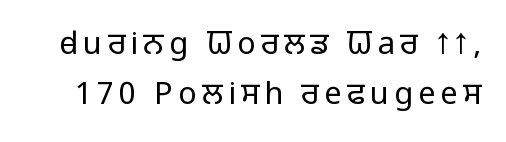
{"serif": "no", "italic": "no", "bold": "no", "weight": "light", "width": "normal", "stroke_contrast": "low", "x_height": "medium", "monospaced": "no", "underline": "no", "line_spacing": "normal", "line_spacing_ratio": 1.6, "glyph_px": 31}
